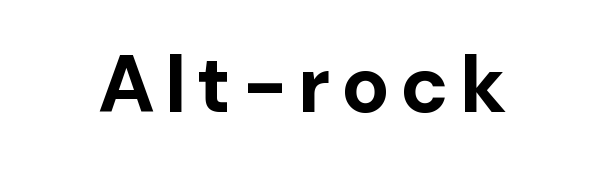
Q: Is the text bold? A: Yes.
Q: Is the text italic (slanted)? A: No, it is upright.
Q: Is the typeface a serif or a sans-serif typeface? A: Sans-serif.
Q: Is the text underlined? A: No.
Q: Width (condensed, normal, or wide)? A: Normal.
Q: Stroke contrast? A: Low.
Q: x-height? A: Medium.
Q: Monospaced? A: No.
